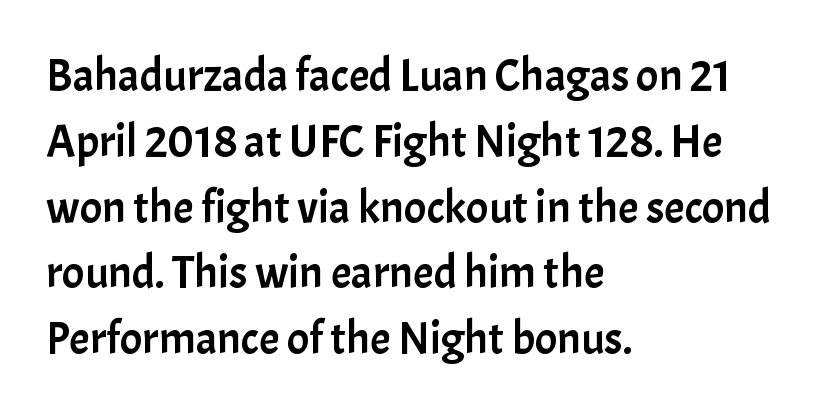
{"serif": "no", "italic": "no", "width": "normal", "stroke_contrast": "low", "x_height": "medium", "monospaced": "no", "underline": "no", "align": "left", "line_spacing": "normal", "line_spacing_ratio": 1.43, "letter_spacing": "normal", "letter_spacing_em": 0.0, "glyph_px": 46}
